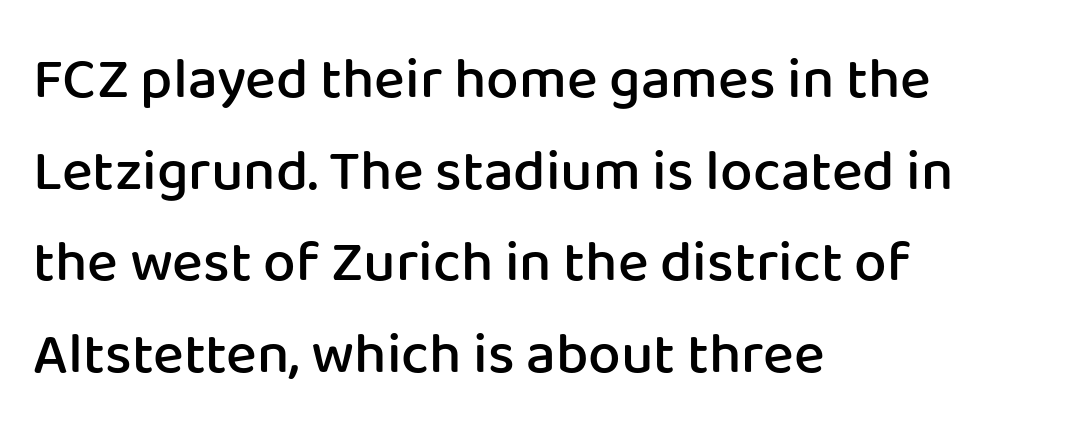
Q: Is the text bold? A: Semi-bold.
Q: Is the text italic (slanted)? A: No, it is upright.
Q: Is the typeface a serif or a sans-serif typeface? A: Sans-serif.
Q: Is the text underlined? A: No.
Q: How is the paragraph aligned? A: Left-aligned.
Q: Is the spacing between letters normal or unusually wide? A: Normal.
Q: Is the spacing between lines tight, normal or loose? A: Normal.
Q: Width (condensed, normal, or wide)? A: Normal.
Q: Stroke contrast? A: Low.
Q: x-height? A: Medium.
Q: Monospaced? A: No.
